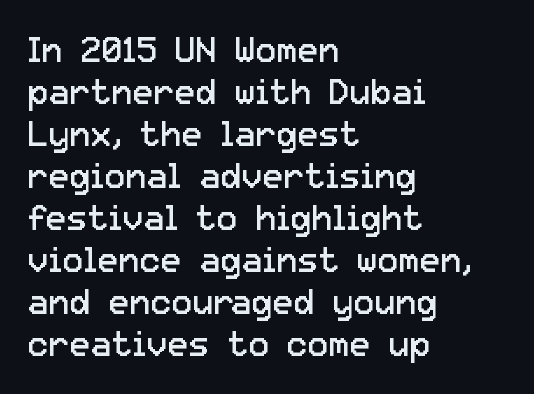
The image shows 35 px regular-weight sans-serif type, upright; set left-aligned, line spacing 1.2x, normal letter spacing, not underlined; low stroke contrast and a medium x-height.
